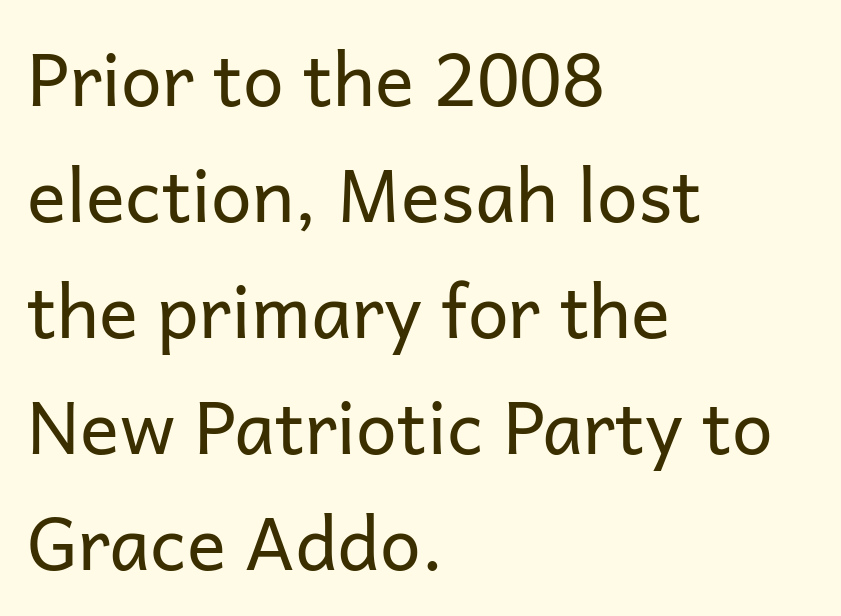
The image shows 73 px regular-weight sans-serif type, upright; set left-aligned, normal line spacing (1.59x), normal letter spacing, not underlined; low stroke contrast and a medium x-height.
